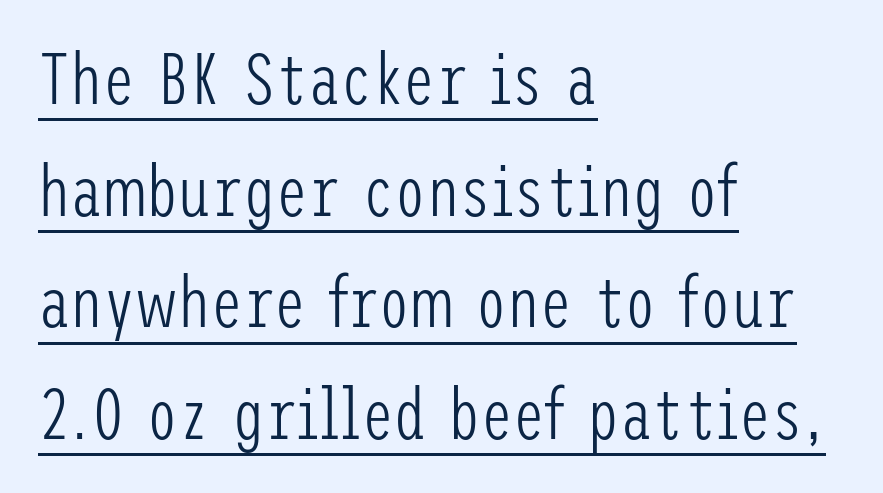
Q: Is the text bold? A: No.
Q: Is the text italic (slanted)? A: No, it is upright.
Q: Is the typeface a serif or a sans-serif typeface? A: Sans-serif.
Q: Is the text underlined? A: Yes.
Q: How is the paragraph aligned? A: Left-aligned.
Q: Is the spacing between letters normal or unusually wide? A: Normal.
Q: Is the spacing between lines tight, normal or loose? A: Normal.
Q: Width (condensed, normal, or wide)? A: Condensed.
Q: Stroke contrast? A: Low.
Q: x-height? A: Medium.
